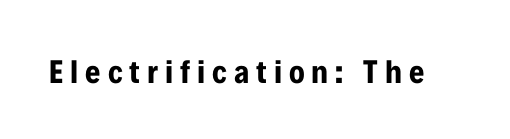
Q: Is the text bold? A: Yes.
Q: Is the text italic (slanted)? A: No, it is upright.
Q: Is the typeface a serif or a sans-serif typeface? A: Sans-serif.
Q: Is the text underlined? A: No.
Q: Is the spacing between letters normal or unusually wide? A: Unusually wide.
Q: Width (condensed, normal, or wide)? A: Condensed.
Q: Stroke contrast? A: Low.
Q: x-height? A: Medium.
Q: Monospaced? A: No.
